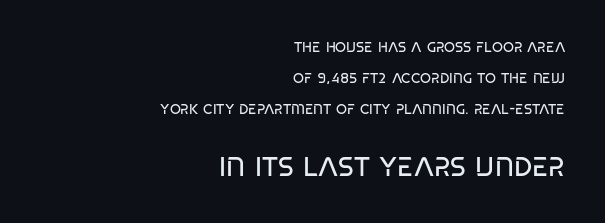
{"bold": "no", "underline": "no", "align": "right", "line_spacing": "loose", "line_spacing_ratio": 2.2, "letter_spacing": "normal", "letter_spacing_em": 0.0, "larger_block": "second", "size_ratio": 1.93, "glyph_px": 27}
